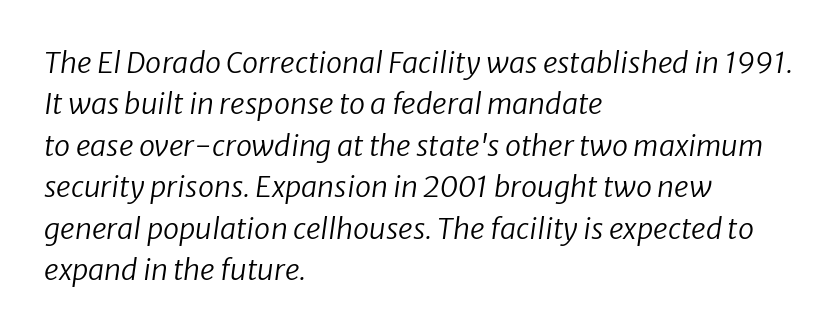
{"italic": "yes", "lean": "right", "slant_degrees": 8, "bold": "no", "weight": "regular", "width": "normal", "stroke_contrast": "low", "x_height": "medium", "monospaced": "no", "underline": "no", "align": "left", "line_spacing": "normal", "line_spacing_ratio": 1.43, "letter_spacing": "normal", "letter_spacing_em": 0.0, "glyph_px": 29}
